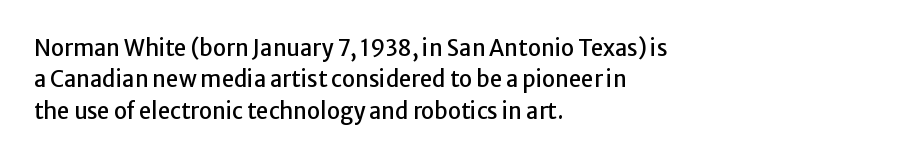
The image shows 22 px text type, upright; set left-aligned, normal line spacing (1.43x), normal letter spacing, not underlined.
